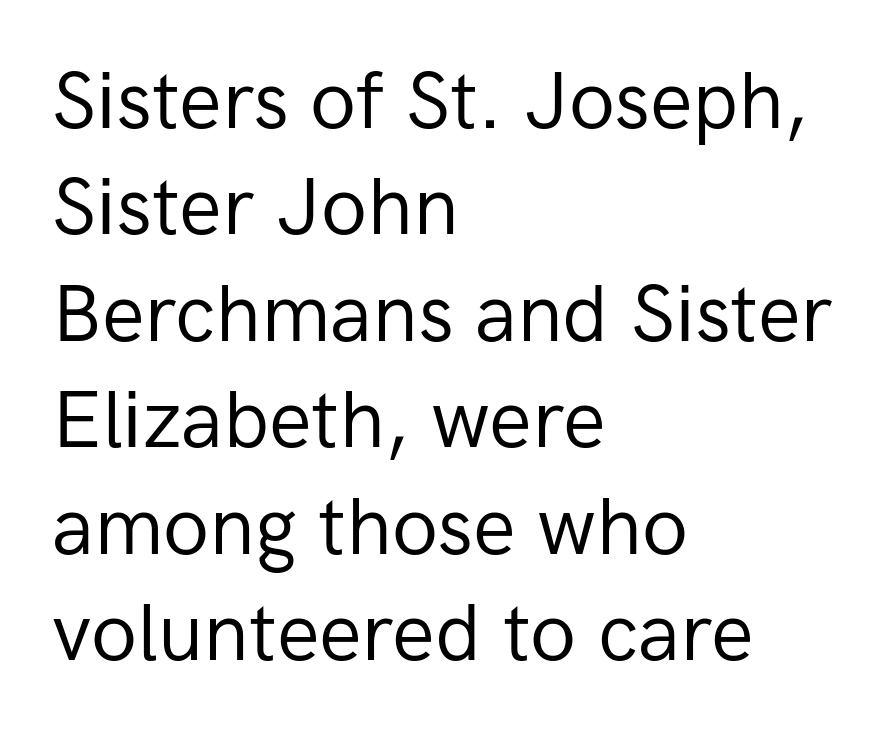
Q: Is the text bold? A: No.
Q: Is the text italic (slanted)? A: No, it is upright.
Q: Is the typeface a serif or a sans-serif typeface? A: Sans-serif.
Q: Is the text underlined? A: No.
Q: How is the paragraph aligned? A: Left-aligned.
Q: Is the spacing between letters normal or unusually wide? A: Normal.
Q: Is the spacing between lines tight, normal or loose? A: Normal.
Q: Width (condensed, normal, or wide)? A: Normal.
Q: Stroke contrast? A: Low.
Q: x-height? A: Medium.
Q: Monospaced? A: No.
